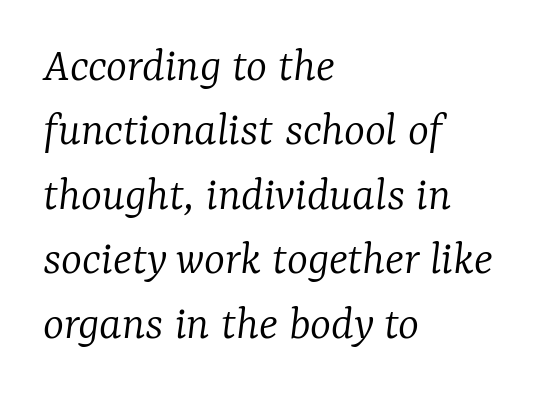
Standard letterfit; no display-style spreading of the glyphs. The weight tops out at a normal text grade. The line-height multiplier appears to be the usual default. Observe the lean: these are italic letterforms. Varying glyph widths throughout — classic text-font behaviour. Horizontally, the lines are justified to the leading edge only.
